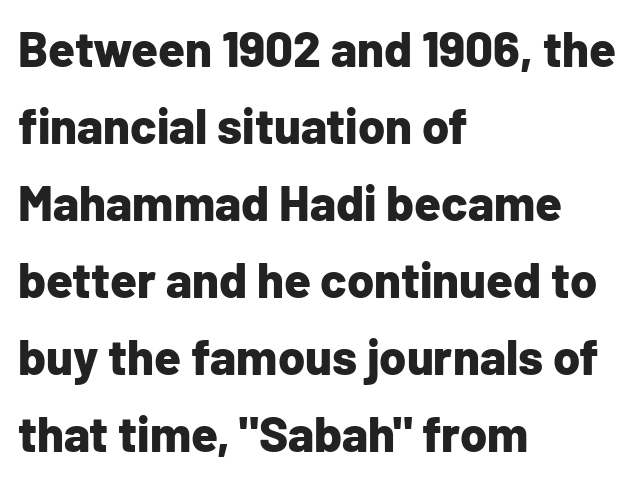
{"serif": "no", "italic": "no", "bold": "yes", "weight": "bold", "width": "normal", "stroke_contrast": "low", "x_height": "medium", "monospaced": "no", "underline": "no", "align": "left", "line_spacing": "normal", "line_spacing_ratio": 1.57, "letter_spacing": "normal", "letter_spacing_em": 0.0, "glyph_px": 49}
